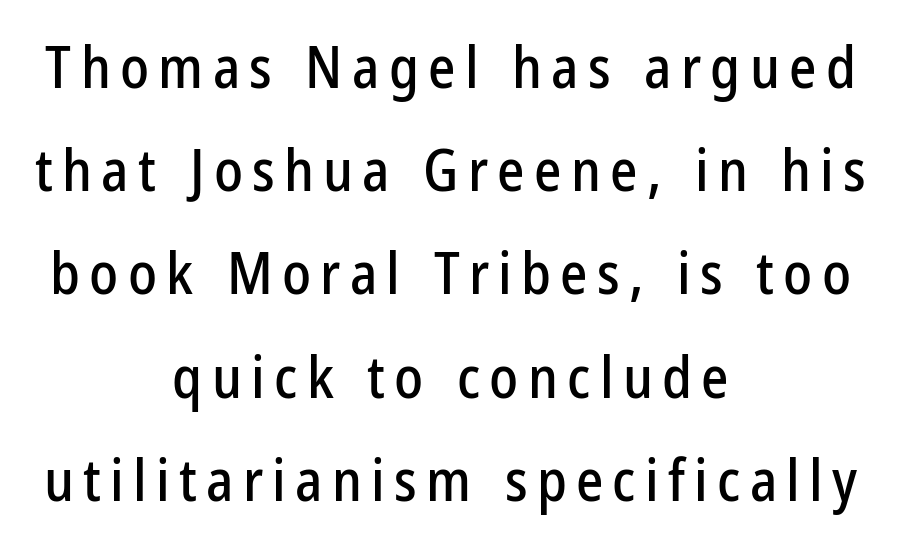
The image shows 58 px condensed sans-serif type, upright; set centered, line spacing 1.78x, not underlined; low stroke contrast and a medium x-height.
